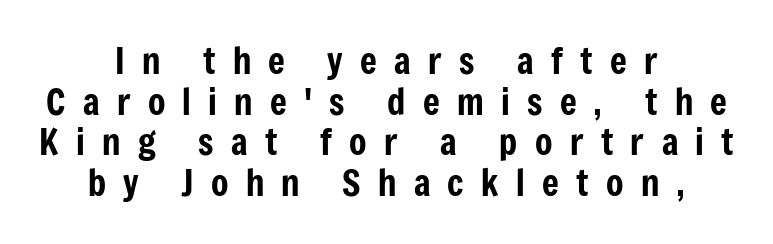
{"serif": "no", "italic": "no", "width": "condensed", "stroke_contrast": "low", "x_height": "medium", "monospaced": "no", "underline": "no", "align": "center", "line_spacing": "tight", "line_spacing_ratio": 1.13, "letter_spacing": "wide", "letter_spacing_em": 0.48, "glyph_px": 36}
